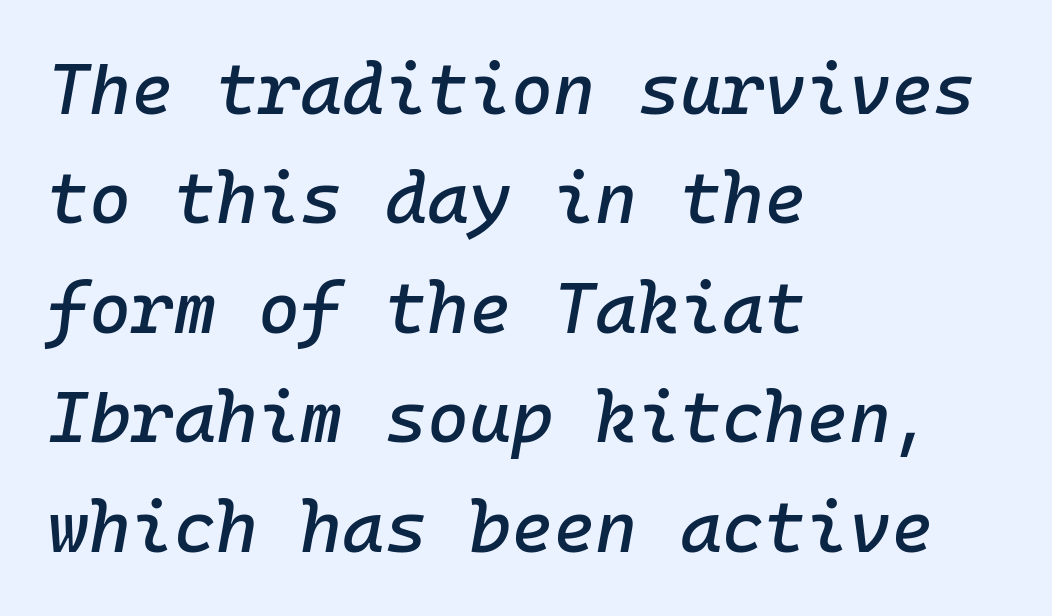
One glance says typical: line gaps are just what's usual. Tracking here is standard; glyphs follow each other at the usual distance. Descenders hang freely into open space. Compared with a centered layout, this one pins lines to the left instead.
